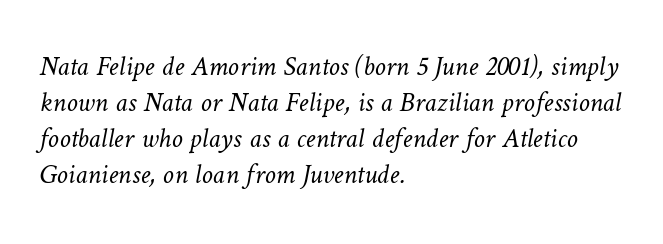
{"bold": "no", "weight": "light", "width": "normal", "stroke_contrast": "low", "x_height": "medium", "monospaced": "no", "underline": "no", "align": "left", "line_spacing": "normal", "line_spacing_ratio": 1.28, "letter_spacing": "normal", "letter_spacing_em": 0.0, "glyph_px": 28}
